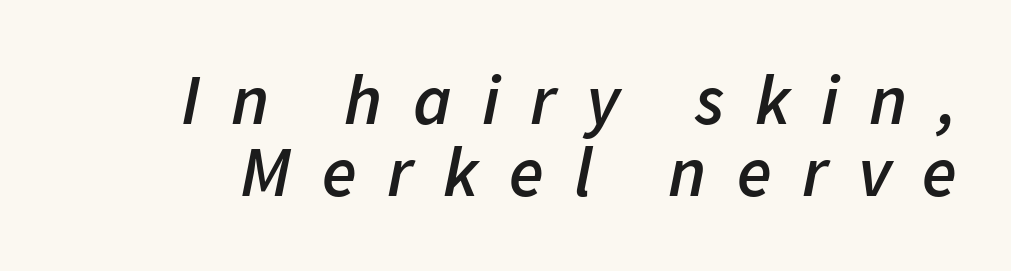
The image shows 71 px semibold type, italic (leaning right); set tight line spacing (1.02x), unusually wide letter spacing (+0.43 em), not underlined; low stroke contrast and a medium x-height.
